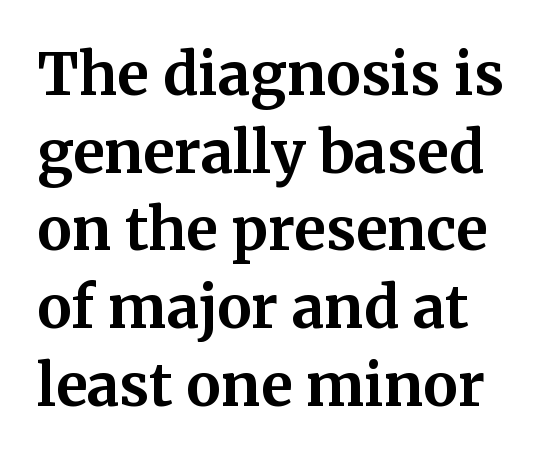
Q: Is the text bold? A: Yes.
Q: Is the text italic (slanted)? A: No, it is upright.
Q: Is the typeface a serif or a sans-serif typeface? A: Serif.
Q: Is the text underlined? A: No.
Q: Is the spacing between letters normal or unusually wide? A: Normal.
Q: Is the spacing between lines tight, normal or loose? A: Normal.
Q: Width (condensed, normal, or wide)? A: Normal.
Q: Stroke contrast? A: Medium.
Q: x-height? A: Medium.
Q: Monospaced? A: No.
